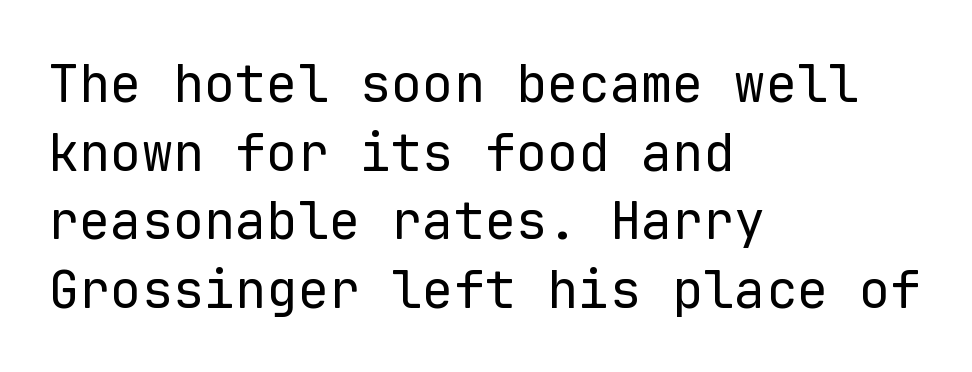
{"serif": "no", "italic": "no", "bold": "no", "weight": "regular", "width": "normal", "stroke_contrast": "low", "x_height": "medium", "monospaced": "yes", "underline": "no", "align": "left", "line_spacing": "normal", "line_spacing_ratio": 1.32, "letter_spacing": "normal", "letter_spacing_em": 0.0, "glyph_px": 52}
